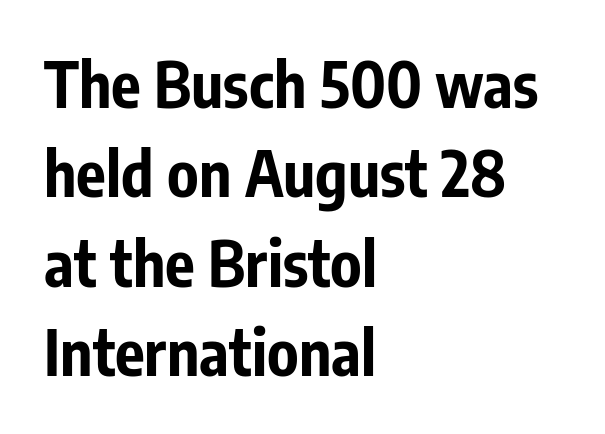
{"serif": "no", "italic": "no", "bold": "yes", "weight": "bold", "width": "condensed", "stroke_contrast": "low", "x_height": "medium", "monospaced": "no", "underline": "no", "align": "left", "line_spacing": "normal", "line_spacing_ratio": 1.44, "letter_spacing": "normal", "letter_spacing_em": 0.0, "glyph_px": 62}
